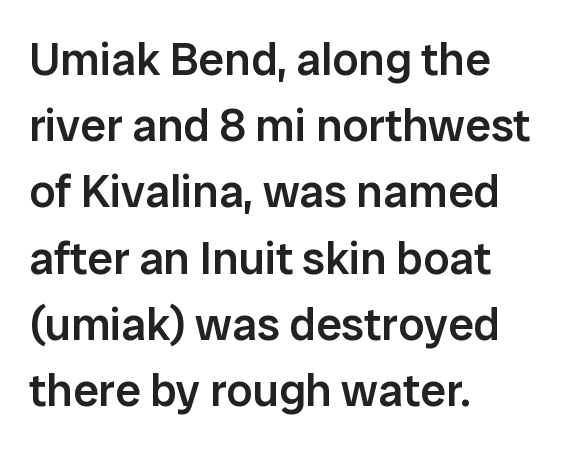
The image shows 46 px semibold sans-serif type, upright; set left-aligned, normal line spacing (1.44x), normal letter spacing, not underlined; low stroke contrast and a medium x-height.
